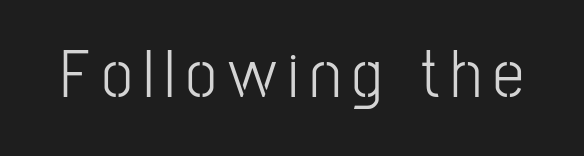
What kind of face is this? One without serifs — a sans. The gap between lines stays unmarked. This sample has the flowing, uneven cadence of proportional lettering. The typesetting does not lean heavy: it is not bold. The lettering stays uniformly vertical, giving the passage a roman look.
